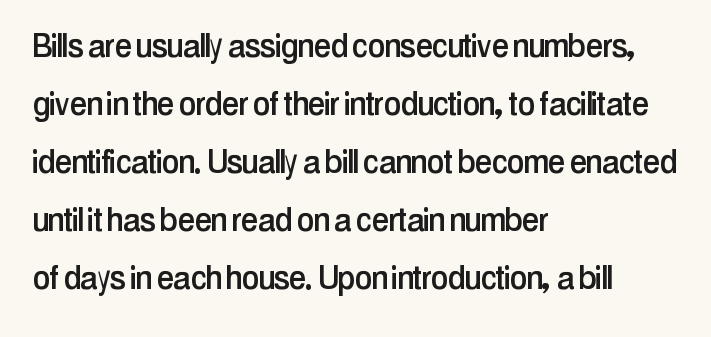
{"serif": "no", "italic": "no", "width": "condensed", "stroke_contrast": "low", "x_height": "medium", "monospaced": "no", "underline": "no", "align": "left", "line_spacing": "normal", "line_spacing_ratio": 1.49, "letter_spacing": "normal", "letter_spacing_em": 0.0, "glyph_px": 39}
